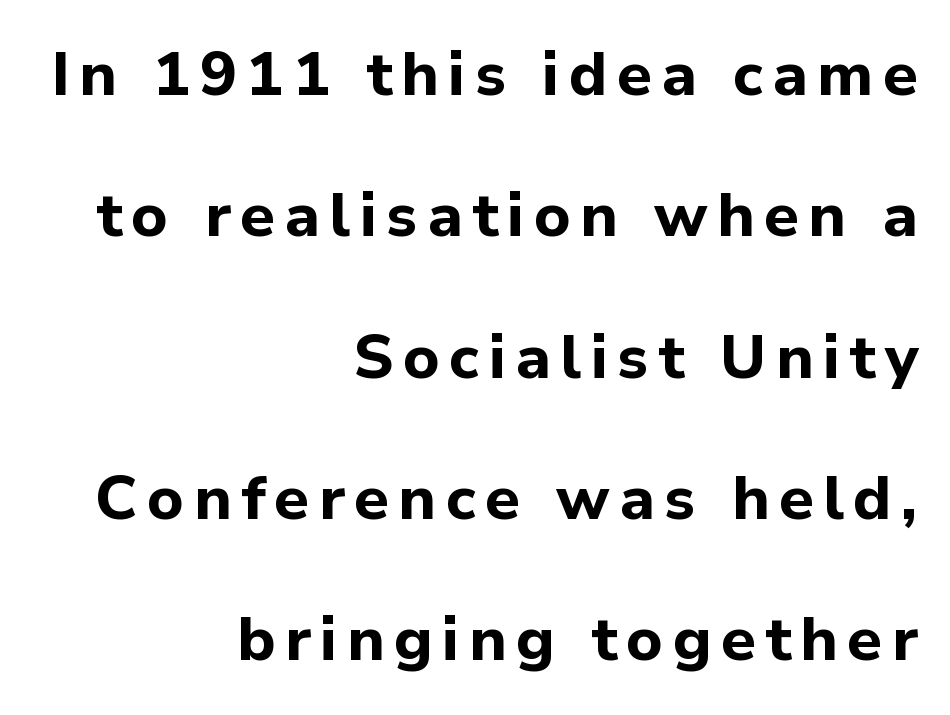
Q: Is the text bold? A: Yes.
Q: Is the text italic (slanted)? A: No, it is upright.
Q: Is the typeface a serif or a sans-serif typeface? A: Sans-serif.
Q: Is the text underlined? A: No.
Q: How is the paragraph aligned? A: Right-aligned.
Q: Is the spacing between lines tight, normal or loose? A: Loose.
Q: Width (condensed, normal, or wide)? A: Normal.
Q: Stroke contrast? A: Low.
Q: x-height? A: Medium.
Q: Monospaced? A: No.
